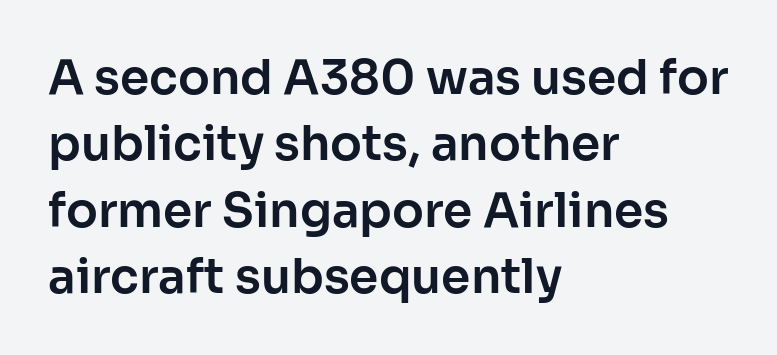
Words appear dense and cohesive because spacing is normal. The letters advance in unequal steps, a hallmark of proportional type. The vertical gap from one line to the next is medium. Serifs: no, the terminals of the letterforms are clean. It's the straight-up-and-down kind of type.
